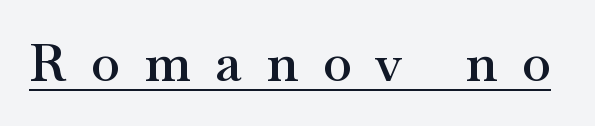
The axis of the letterforms is exactly vertical. Caption: expanded tracking, letters set apart. Has an underline been added? It has. The glyphs in this specimen are seriffed. Think of a printed novel: that variable character pitch is what you see here. On the weight axis this lands at semibold, roughly 600.
